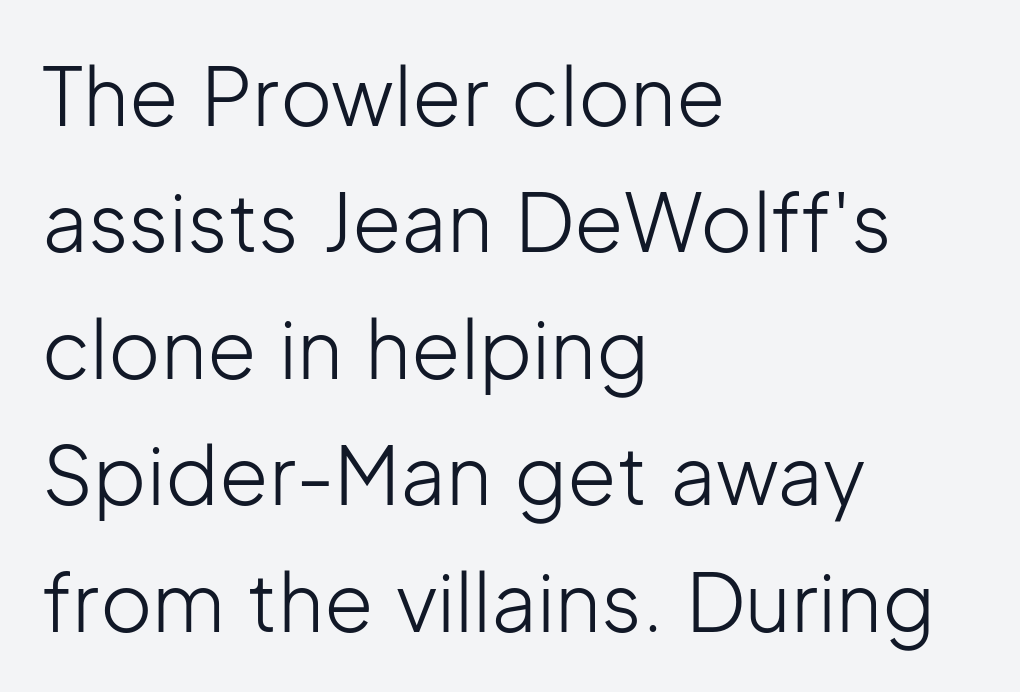
{"serif": "no", "italic": "no", "bold": "no", "weight": "light", "width": "normal", "stroke_contrast": "low", "x_height": "medium", "monospaced": "no", "underline": "no", "align": "left", "line_spacing": "normal", "line_spacing_ratio": 1.58, "letter_spacing": "normal", "letter_spacing_em": 0.0, "glyph_px": 80}
